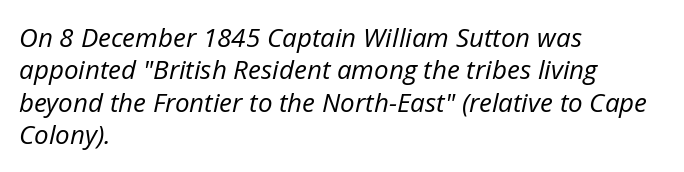
Q: Is the text bold? A: No.
Q: Is the text italic (slanted)? A: Yes, it leans right by about 12 degrees.
Q: Is the text underlined? A: No.
Q: How is the paragraph aligned? A: Left-aligned.
Q: Is the spacing between letters normal or unusually wide? A: Normal.
Q: Is the spacing between lines tight, normal or loose? A: Normal.
